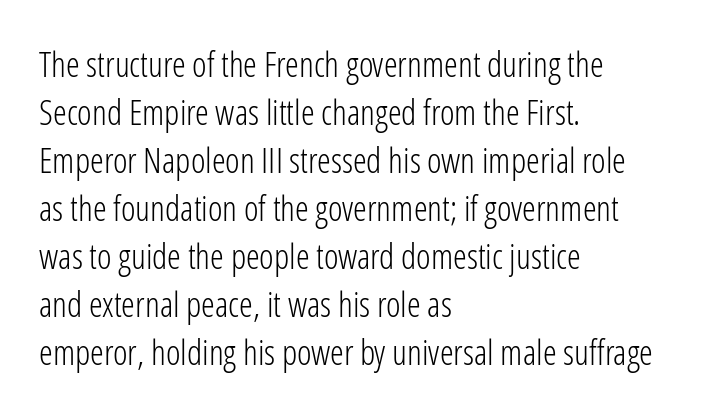
{"serif": "no", "italic": "no", "bold": "no", "weight": "light", "width": "condensed", "stroke_contrast": "low", "x_height": "medium", "monospaced": "no", "underline": "no", "align": "left", "line_spacing": "normal", "line_spacing_ratio": 1.37, "letter_spacing": "normal", "letter_spacing_em": 0.0, "glyph_px": 35}
